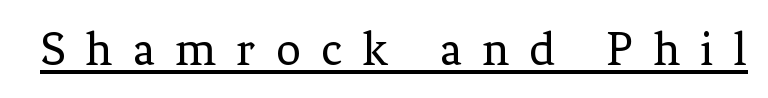
The image shows 49 px regular-weight serif type, upright; set unusually wide letter spacing (+0.42 em), underlined; low stroke contrast and a medium x-height.
